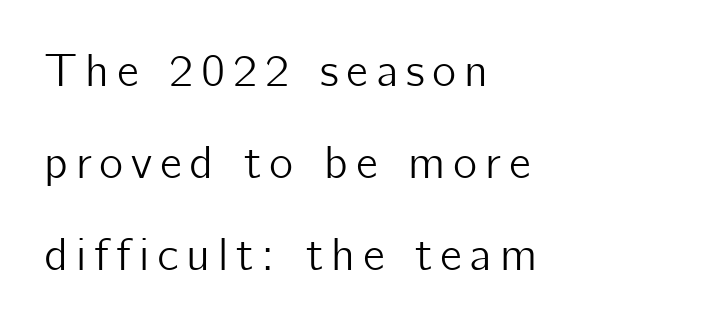
{"serif": "no", "italic": "no", "width": "normal", "stroke_contrast": "low", "x_height": "medium", "monospaced": "no", "underline": "no", "align": "left", "line_spacing": "loose", "line_spacing_ratio": 2.0, "glyph_px": 46}
